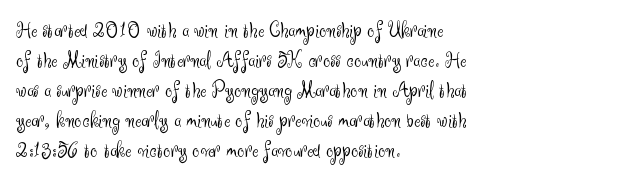
{"italic": "no", "bold": "no", "underline": "no", "align": "left", "line_spacing": "normal", "line_spacing_ratio": 1.3, "letter_spacing": "normal", "letter_spacing_em": 0.0, "glyph_px": 23}
